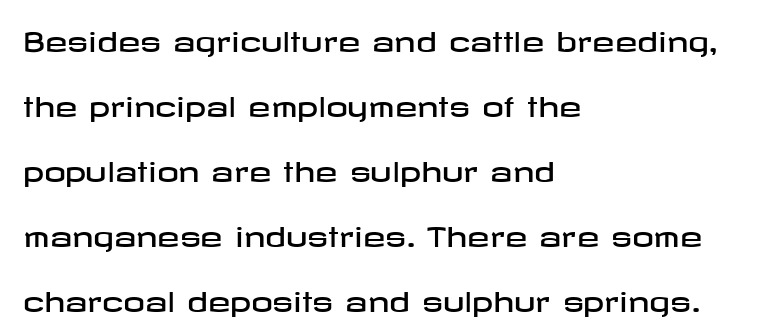
Tall strokes in this sample are plumb rather than angled. Beneath every word, the page is bare. There is no visible air inserted between adjacent glyphs. The space between consecutive lines is lavish. The compositor pushed each line to the left boundary.
